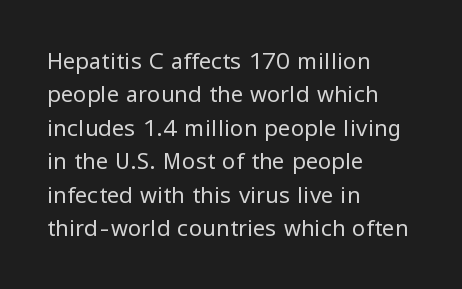
Summary of vertical rhythm: regular, with standard interline spacing. No extra ink here — the face is not bold. Quick note: not italic, upright. Horizontal alignment here is leftward, the default for most running prose.
